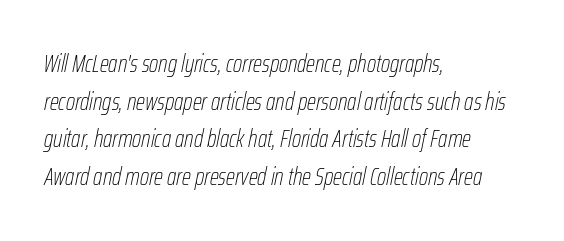
Q: Is the text bold? A: No.
Q: Is the text italic (slanted)? A: Yes, it leans right by about 12 degrees.
Q: Is the text underlined? A: No.
Q: How is the paragraph aligned? A: Left-aligned.
Q: Is the spacing between letters normal or unusually wide? A: Normal.
Q: Is the spacing between lines tight, normal or loose? A: Normal.
